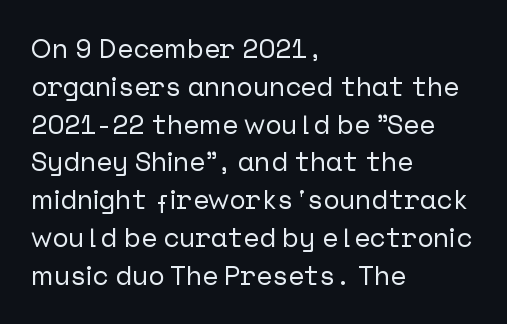
Q: Is the text italic (slanted)? A: No, it is upright.
Q: Is the text underlined? A: No.
Q: How is the paragraph aligned? A: Left-aligned.
Q: Is the spacing between letters normal or unusually wide? A: Normal.
Q: Is the spacing between lines tight, normal or loose? A: Normal.
